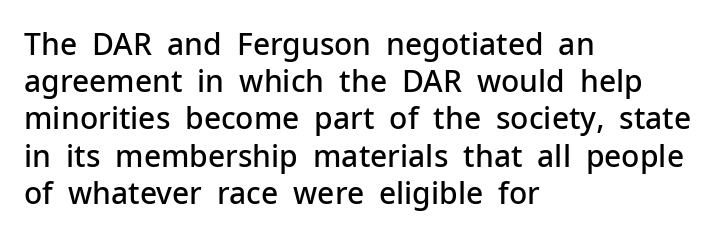
{"serif": "no", "italic": "no", "bold": "semi", "weight": "semibold", "width": "normal", "stroke_contrast": "low", "x_height": "medium", "monospaced": "no", "underline": "no", "align": "left", "line_spacing_ratio": 1.24, "letter_spacing": "normal", "letter_spacing_em": 0.0, "glyph_px": 30}
